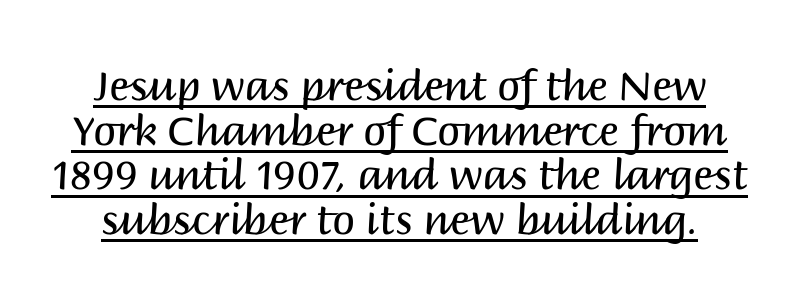
Q: Is the text bold? A: No.
Q: Is the text italic (slanted)? A: Yes.
Q: Is the typeface a serif or a sans-serif typeface? A: Sans-serif.
Q: Is the text underlined? A: Yes.
Q: Is the spacing between letters normal or unusually wide? A: Normal.
Q: Is the spacing between lines tight, normal or loose? A: Tight.
Q: Width (condensed, normal, or wide)? A: Normal.
Q: Stroke contrast? A: Medium.
Q: x-height? A: Large.
Q: Monospaced? A: No.
